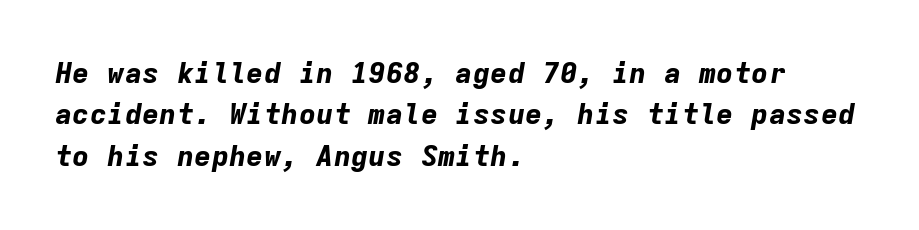
{"italic": "yes", "lean": "right", "slant_degrees": 9, "bold": "yes", "weight": "bold", "width": "normal", "stroke_contrast": "low", "x_height": "medium", "monospaced": "yes", "underline": "no", "align": "left", "line_spacing": "normal", "line_spacing_ratio": 1.43, "letter_spacing": "normal", "letter_spacing_em": 0.0, "glyph_px": 29}
